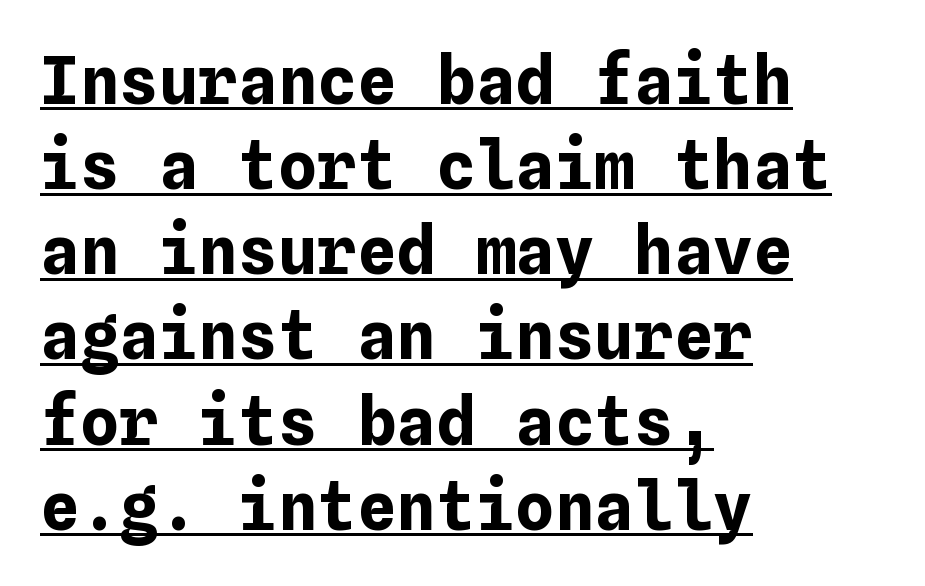
The image shows 66 px bold type, upright; set left-aligned, normal line spacing (1.29x), normal letter spacing, underlined; low stroke contrast and a medium x-height.
